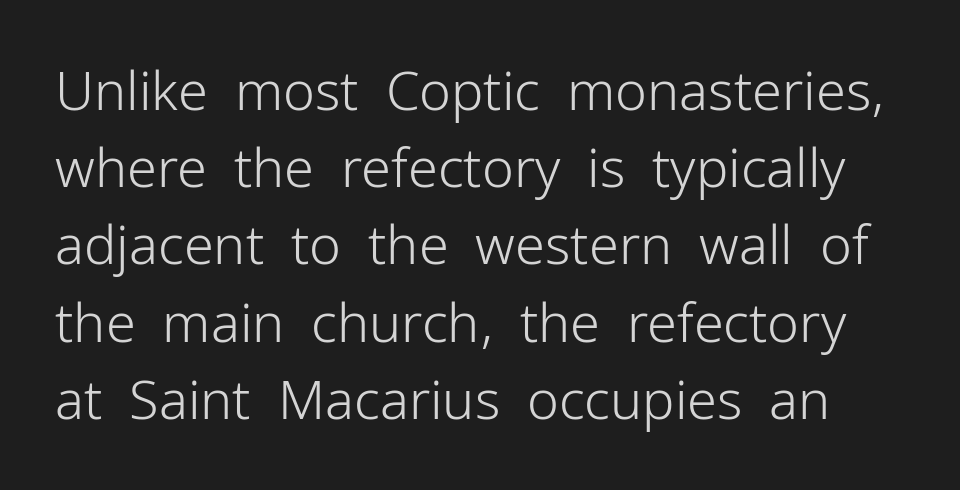
{"serif": "no", "italic": "no", "bold": "no", "weight": "light", "width": "normal", "stroke_contrast": "low", "x_height": "medium", "monospaced": "no", "underline": "no", "line_spacing": "normal", "line_spacing_ratio": 1.43, "letter_spacing": "normal", "letter_spacing_em": 0.0, "glyph_px": 54}
